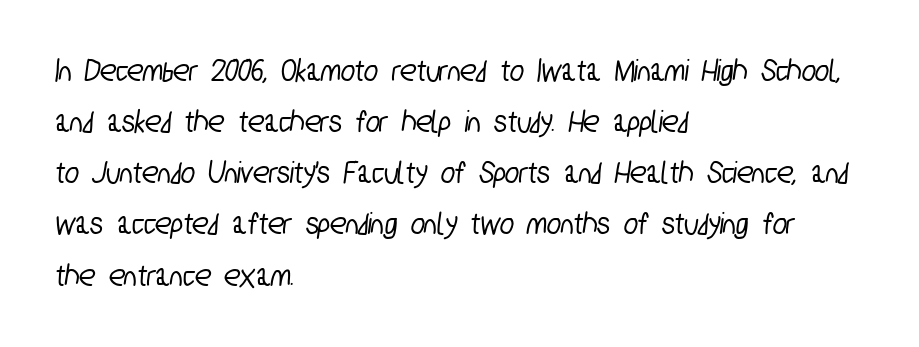
{"serif": "no", "width": "condensed", "stroke_contrast": "low", "x_height": "medium", "monospaced": "no", "underline": "no", "align": "left", "line_spacing": "normal", "line_spacing_ratio": 1.55, "letter_spacing": "normal", "letter_spacing_em": 0.0, "glyph_px": 33}
